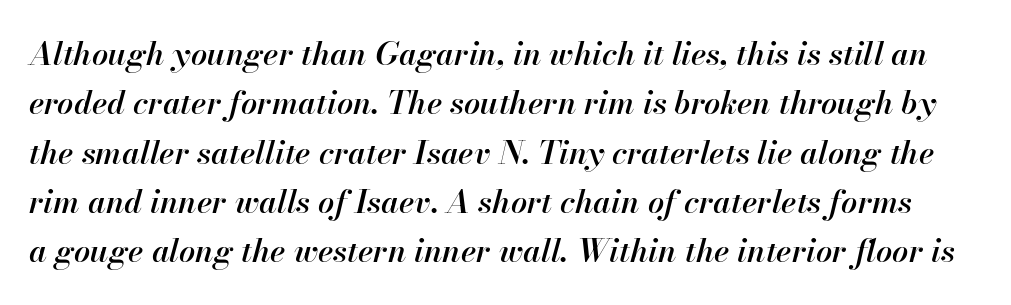
{"italic": "yes", "lean": "right", "slant_degrees": 13, "bold": "semi", "weight": "semibold", "width": "normal", "stroke_contrast": "high", "x_height": "small", "monospaced": "no", "underline": "no", "line_spacing": "normal", "line_spacing_ratio": 1.54, "letter_spacing": "normal", "letter_spacing_em": 0.0, "glyph_px": 32}
